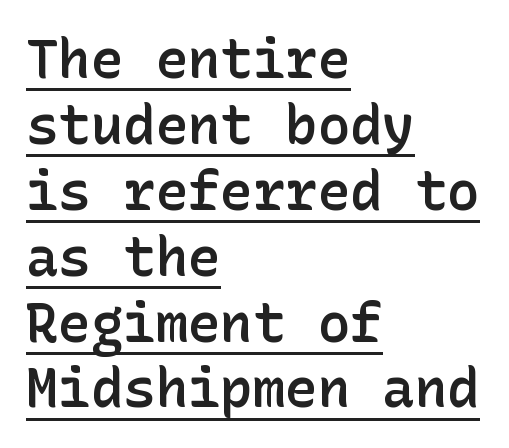
Q: Is the text bold? A: Semi-bold.
Q: Is the text italic (slanted)? A: No, it is upright.
Q: Is the typeface a serif or a sans-serif typeface? A: Sans-serif.
Q: Is the text underlined? A: Yes.
Q: How is the paragraph aligned? A: Left-aligned.
Q: Is the spacing between letters normal or unusually wide? A: Normal.
Q: Width (condensed, normal, or wide)? A: Normal.
Q: Stroke contrast? A: Low.
Q: x-height? A: Medium.
